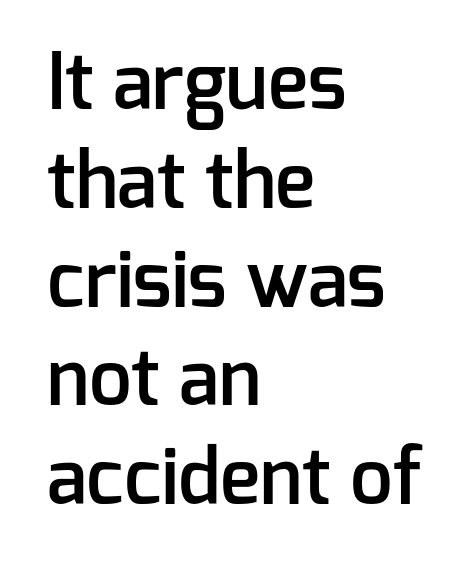
Q: Is the text bold? A: Semi-bold.
Q: Is the text italic (slanted)? A: No, it is upright.
Q: Is the typeface a serif or a sans-serif typeface? A: Sans-serif.
Q: Is the text underlined? A: No.
Q: How is the paragraph aligned? A: Left-aligned.
Q: Is the spacing between letters normal or unusually wide? A: Normal.
Q: Is the spacing between lines tight, normal or loose? A: Normal.
Q: Width (condensed, normal, or wide)? A: Normal.
Q: Stroke contrast? A: Low.
Q: x-height? A: Medium.
Q: Monospaced? A: No.
